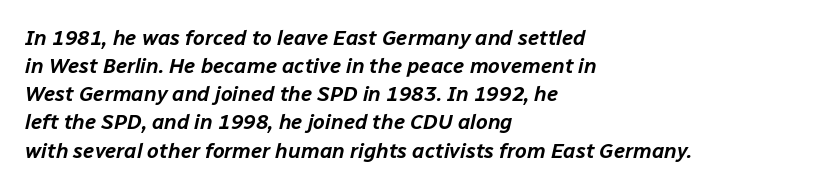
Type without underlining. A typesetter would call this leading conventional body-copy spacing. All the whitespace from short lines collects on the right. Look at the tracking — it's just the regular setting, nothing added. Italic: yes, the glyphs are oblique.
